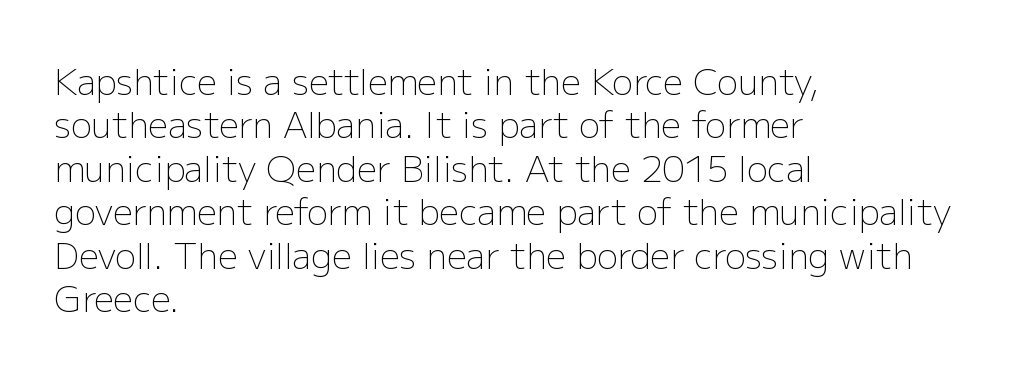
{"serif": "no", "italic": "no", "bold": "no", "weight": "light", "width": "normal", "stroke_contrast": "low", "x_height": "medium", "monospaced": "no", "underline": "no", "align": "left", "line_spacing_ratio": 1.24, "letter_spacing": "normal", "letter_spacing_em": 0.0, "glyph_px": 35}
